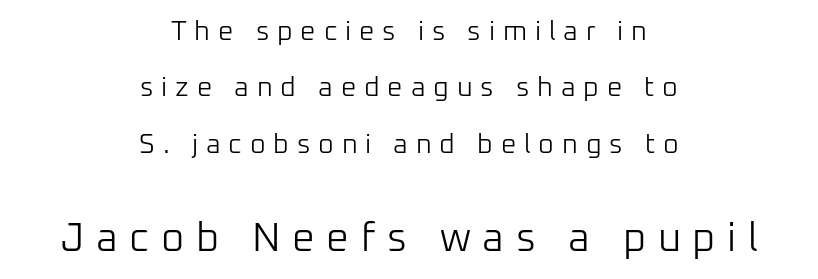
The image shows 40 px light sans-serif type, upright; set centered, loose line spacing (2.09x), unusually wide letter spacing (+0.29 em), not underlined; the second (bottom) block is 1.48x larger; low stroke contrast and a medium x-height.
